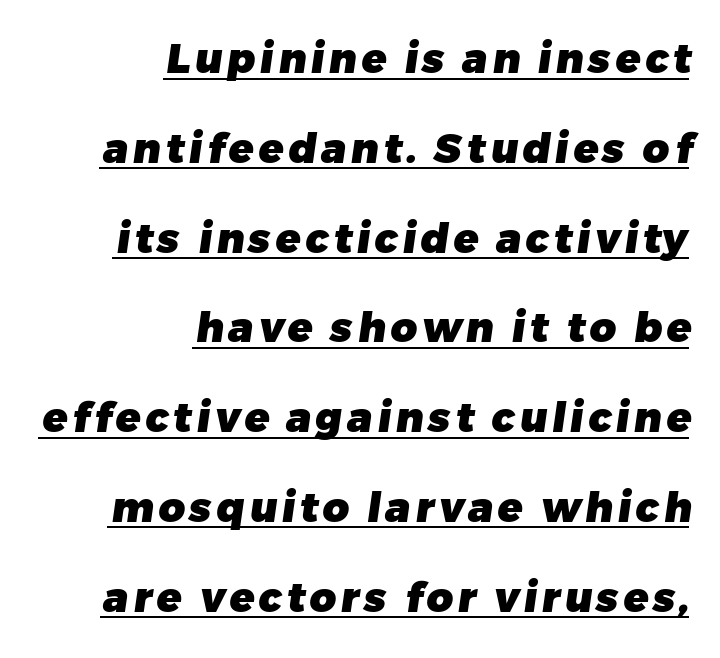
The letters carry no serifs — their stems end cleanly without finishing strokes. Visually the block forms a straight wall on the right and a jagged coastline on the left. In designer terms, the underline attribute is active on this setting. The block of text is sparse from top to bottom, with ample space between rows.
